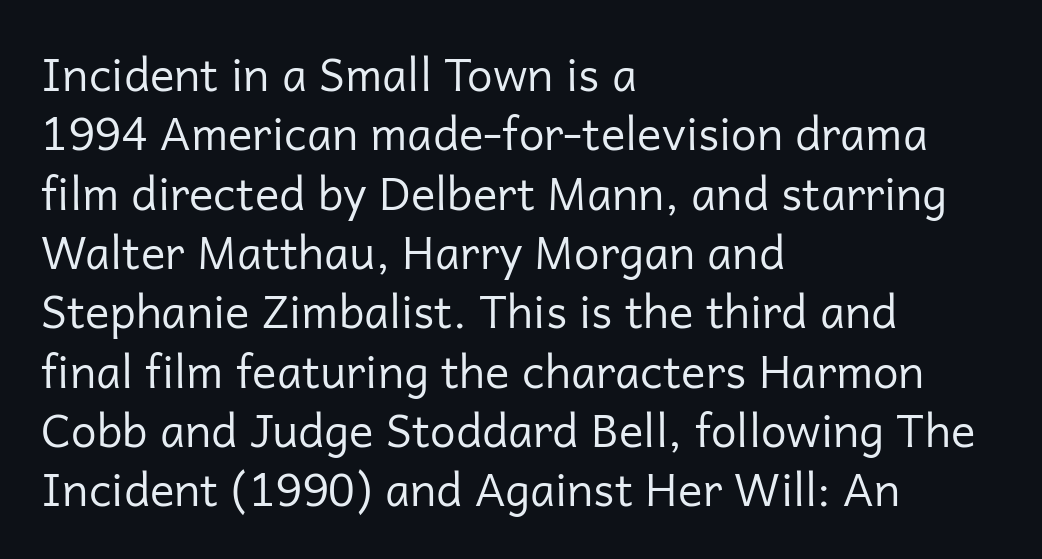
Observe the ordinary spacing: letters are neighbours, not strangers. What kind of face is this? One without serifs — a sans. This rendering features lettering with no underline. Posture: upright roman.
